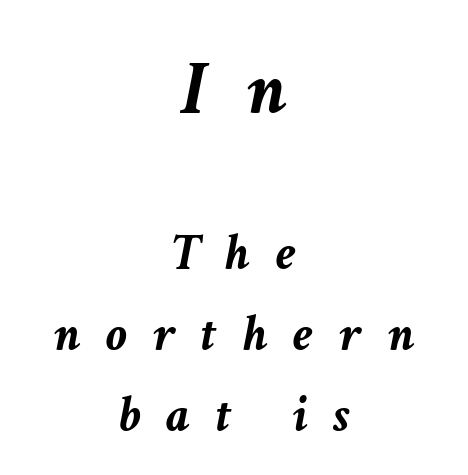
Is the block centered? Yes — each line is placed symmetrically about the middle. Thick stems and heavy bowls — unmistakably bold. The lettering tilts uniformly, giving the passage an italic look. Rule under the text: the space is simply empty. The gaps between neighbouring characters are conspicuously large. Compared with typical paragraphs, the rows here are spaced about the same.
